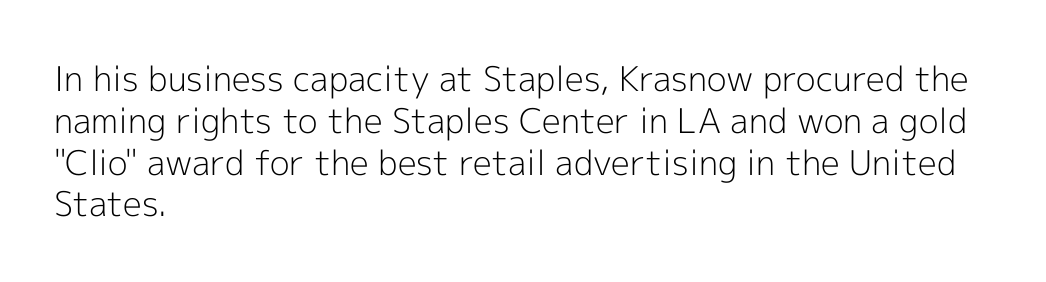
The weight tops out at a normal text grade. Tracking here is standard; glyphs follow each other at the usual distance. You can tell it's not italic because the verticals are truly vertical. Proportional: the letters do not fall into vertical columns. The rendering anchors every line to the left-hand side.
